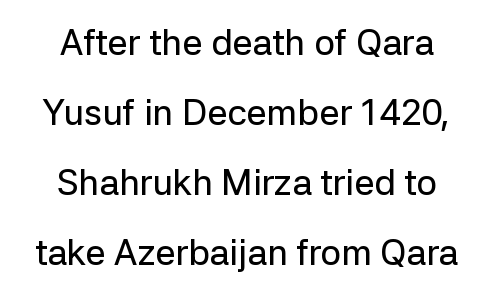
{"serif": "no", "italic": "no", "width": "normal", "stroke_contrast": "low", "x_height": "medium", "monospaced": "no", "underline": "no", "align": "center", "line_spacing": "loose", "line_spacing_ratio": 1.94, "letter_spacing": "normal", "letter_spacing_em": 0.0, "glyph_px": 36}
